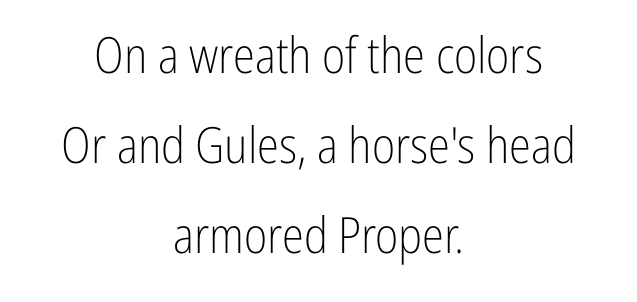
Q: Is the text bold? A: No.
Q: Is the text italic (slanted)? A: No, it is upright.
Q: Is the typeface a serif or a sans-serif typeface? A: Sans-serif.
Q: Is the text underlined? A: No.
Q: How is the paragraph aligned? A: Centered.
Q: Is the spacing between letters normal or unusually wide? A: Normal.
Q: Width (condensed, normal, or wide)? A: Condensed.
Q: Stroke contrast? A: Low.
Q: x-height? A: Medium.
Q: Monospaced? A: No.
